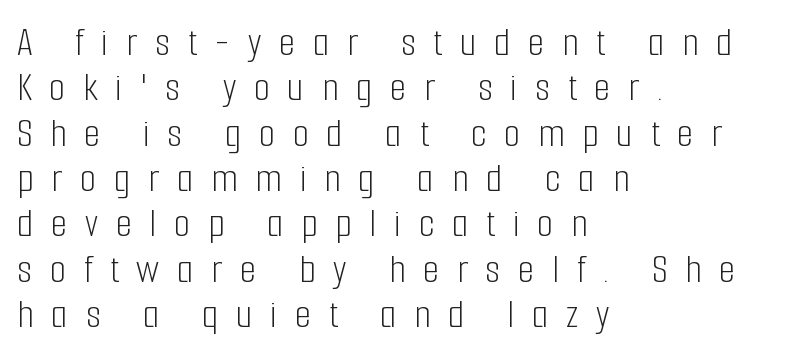
{"serif": "no", "italic": "no", "bold": "no", "weight": "light", "width": "condensed", "stroke_contrast": "low", "x_height": "medium", "monospaced": "no", "underline": "no", "align": "left", "line_spacing": "tight", "line_spacing_ratio": 1.08, "letter_spacing": "wide", "letter_spacing_em": 0.42, "glyph_px": 42}
